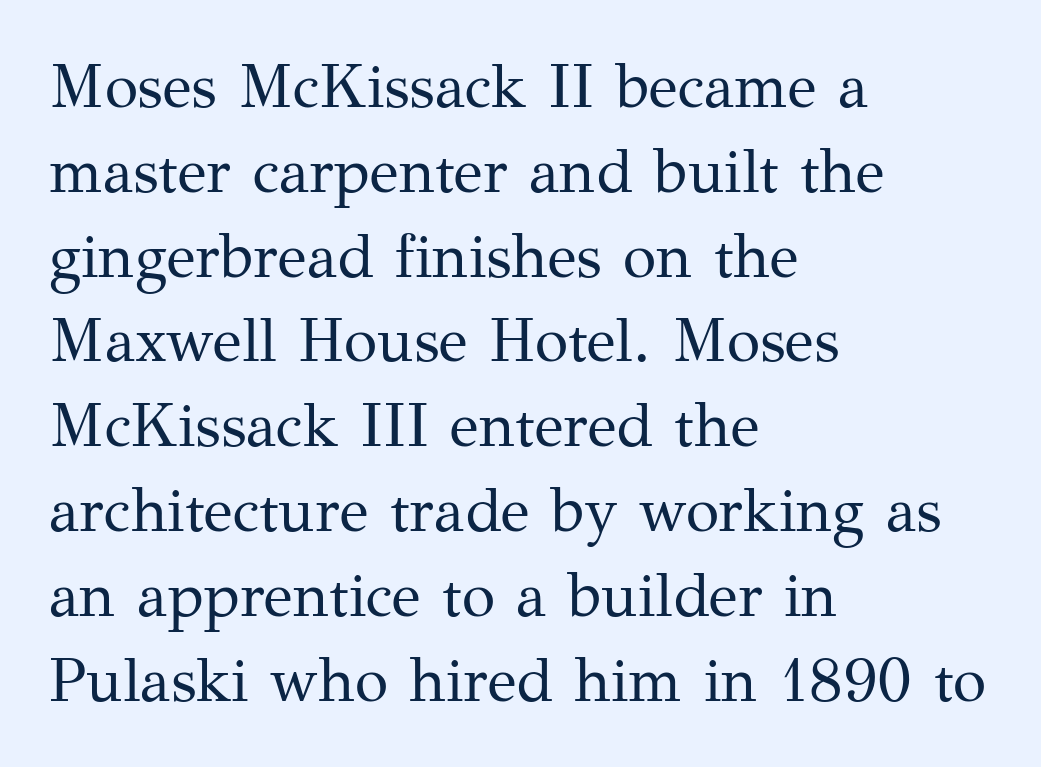
The image shows 61 px regular-weight serif type, upright; set left-aligned, normal line spacing (1.39x), normal letter spacing, not underlined; medium stroke contrast and a medium x-height.
